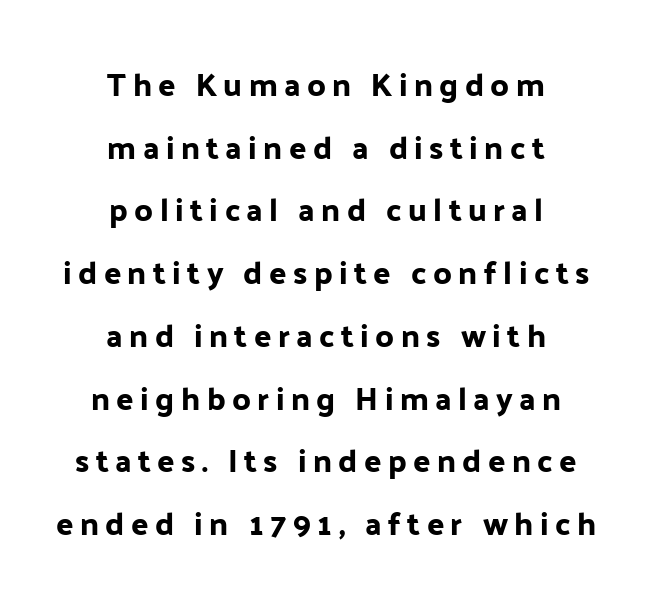
Q: Is the text italic (slanted)? A: No, it is upright.
Q: Is the typeface a serif or a sans-serif typeface? A: Sans-serif.
Q: Is the text underlined? A: No.
Q: How is the paragraph aligned? A: Centered.
Q: Is the spacing between letters normal or unusually wide? A: Unusually wide.
Q: Is the spacing between lines tight, normal or loose? A: Loose.
Q: Width (condensed, normal, or wide)? A: Normal.
Q: Stroke contrast? A: Low.
Q: x-height? A: Medium.
Q: Monospaced? A: No.
